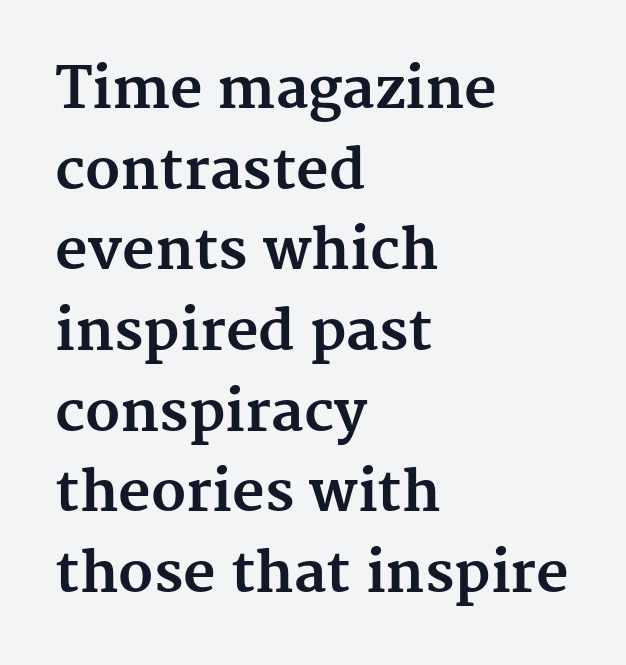
The image shows 56 px bold serif type, upright; set left-aligned, normal line spacing (1.44x), normal letter spacing, not underlined; medium stroke contrast and a medium x-height.
